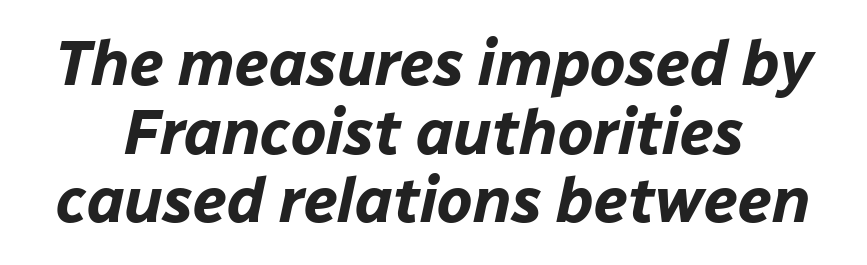
A typesetter would call this proportional, since set widths differ per character. The strip under each line holds only bare page. Is there much room between lines? No — they nearly touch. How heavy is the stroke? Heavy — this is a bold. The whole block is typeset with a tilt.
